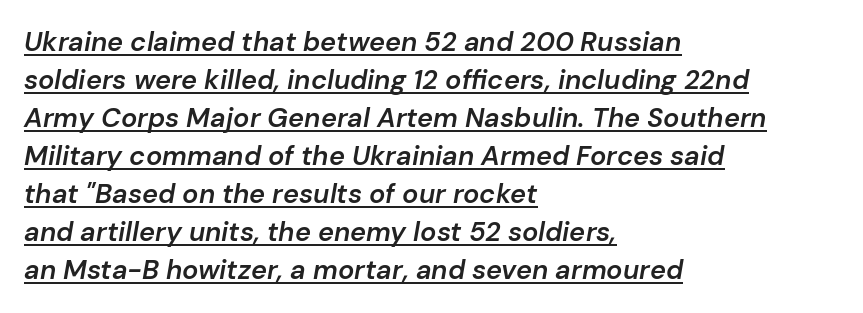
{"italic": "yes", "lean": "right", "slant_degrees": 10, "bold": "semi", "underline": "yes", "align": "left", "line_spacing": "normal", "line_spacing_ratio": 1.41, "letter_spacing": "normal", "letter_spacing_em": 0.0, "glyph_px": 27}
